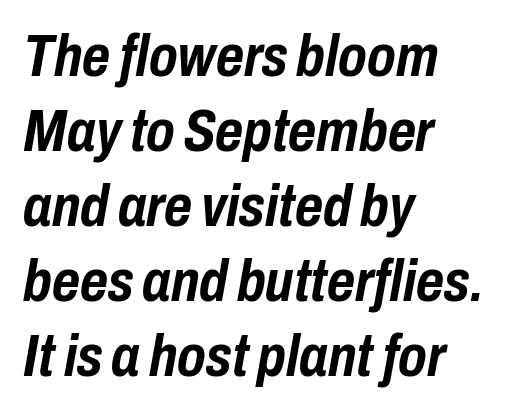
The gaps between neighbouring characters are ordinary and unremarkable. When letters slant like this, we call the style italic. Each letter keeps its own natural width here, so spacing adapts to shape. The passage shown is emphatically bold. Just letters on the line, the space beneath them empty. The setting favours the left margin, as ordinary paragraphs usually do.
